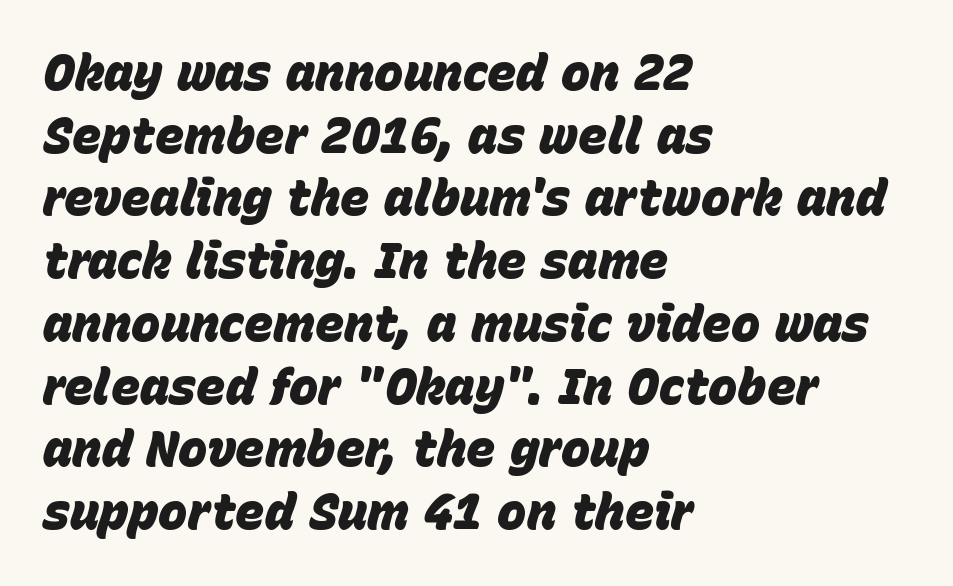
Q: Is the text bold? A: Yes.
Q: Is the text italic (slanted)? A: Yes, it leans right by about 15 degrees.
Q: Is the text underlined? A: No.
Q: How is the paragraph aligned? A: Left-aligned.
Q: Is the spacing between letters normal or unusually wide? A: Normal.
Q: Is the spacing between lines tight, normal or loose? A: Normal.
Q: Width (condensed, normal, or wide)? A: Normal.
Q: Stroke contrast? A: Low.
Q: x-height? A: Large.
Q: Monospaced? A: No.
